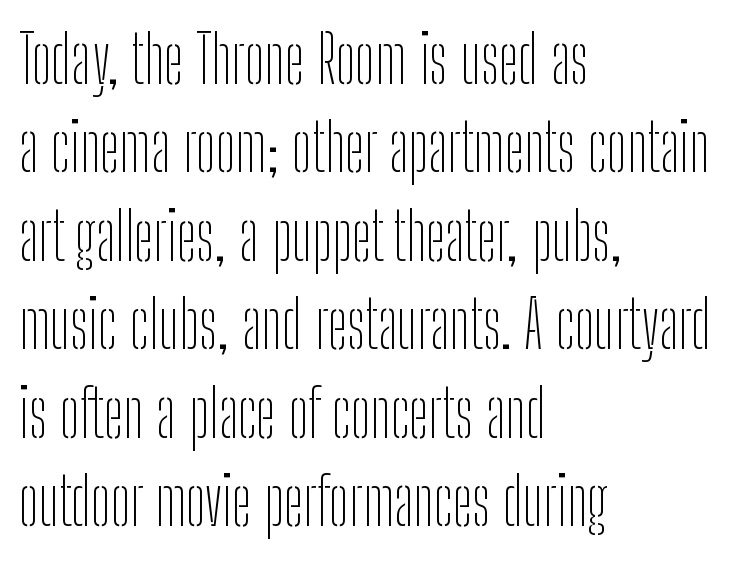
The image shows 66 px thin, condensed sans-serif type, upright; set left-aligned, normal line spacing (1.34x), normal letter spacing, not underlined; low stroke contrast and a medium x-height.
